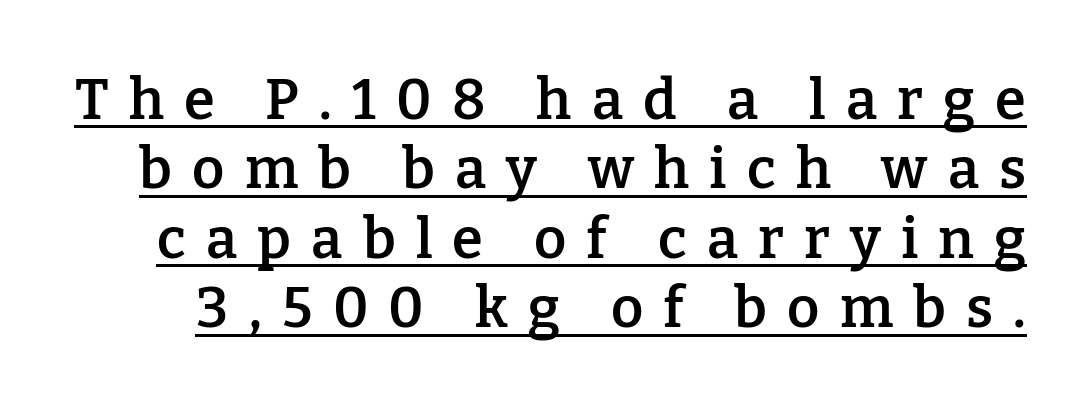
Every letter is mildly thick-stroked: semibold rather than bold. The text was rendered using a seriffed face with decorative stroke endings. No italicization has been applied; the sample stays upright. What stands out about the letter spacing? Its width — letters are far apart.
